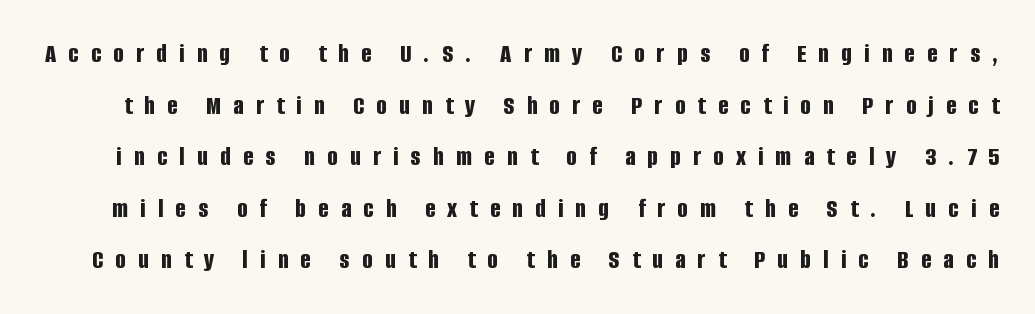
The image shows 28 px bold, condensed sans-serif type, upright; set line spacing 1.84x, unusually wide letter spacing (+0.43 em), not underlined; low stroke contrast and a large x-height.
